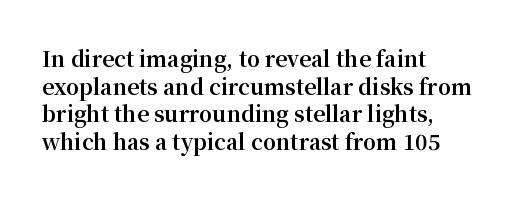
Q: Is the text bold? A: Yes.
Q: Is the text italic (slanted)? A: No, it is upright.
Q: Is the text underlined? A: No.
Q: How is the paragraph aligned? A: Left-aligned.
Q: Is the spacing between letters normal or unusually wide? A: Normal.
Q: Is the spacing between lines tight, normal or loose? A: Normal.
